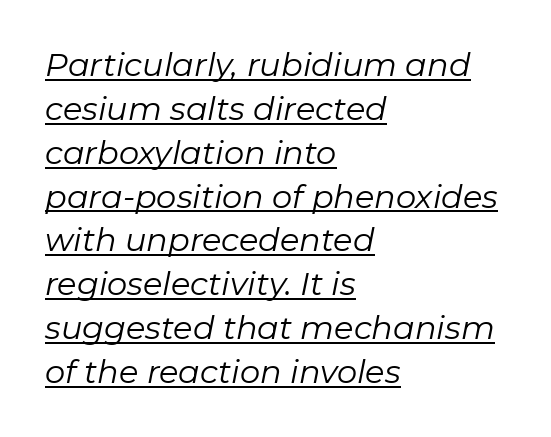
{"italic": "yes", "lean": "right", "slant_degrees": 11, "bold": "no", "weight": "regular", "width": "normal", "stroke_contrast": "low", "x_height": "medium", "monospaced": "no", "underline": "yes", "align": "left", "line_spacing": "normal", "line_spacing_ratio": 1.37, "letter_spacing": "normal", "letter_spacing_em": 0.0, "glyph_px": 32}
